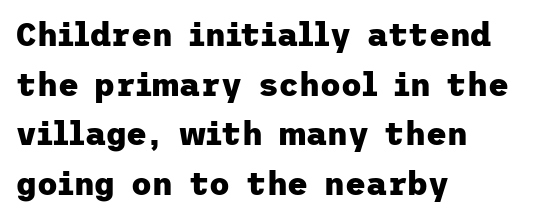
Tracking here is standard; glyphs follow each other at the usual distance. The specimen reads as upright at a glance. Nobody drew a line under any word here. The space between consecutive lines is moderate. The face used here is a sans, in the tradition of grotesques and geometrics. If you drew a ruler down the left edge, every line would touch it.
